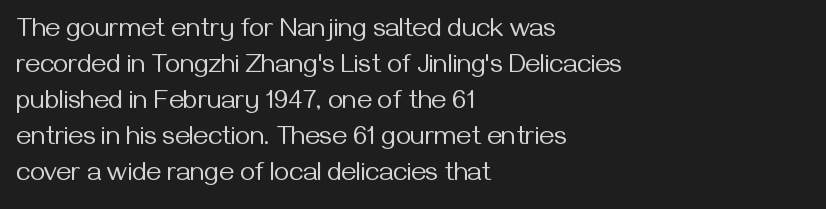
Q: Is the text bold? A: No.
Q: Is the text italic (slanted)? A: No, it is upright.
Q: Is the text underlined? A: No.
Q: How is the paragraph aligned? A: Left-aligned.
Q: Is the spacing between letters normal or unusually wide? A: Normal.
Q: Is the spacing between lines tight, normal or loose? A: Normal.
